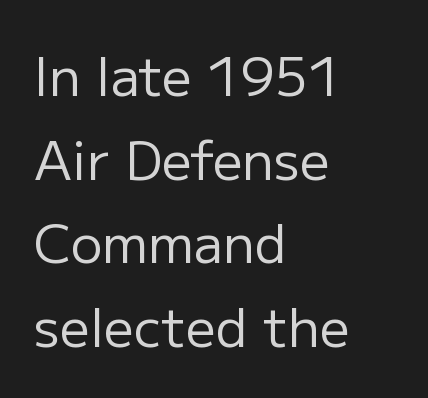
The image shows 53 px regular-weight sans-serif type, upright; set left-aligned, normal line spacing (1.58x), normal letter spacing, not underlined; low stroke contrast and a medium x-height.
